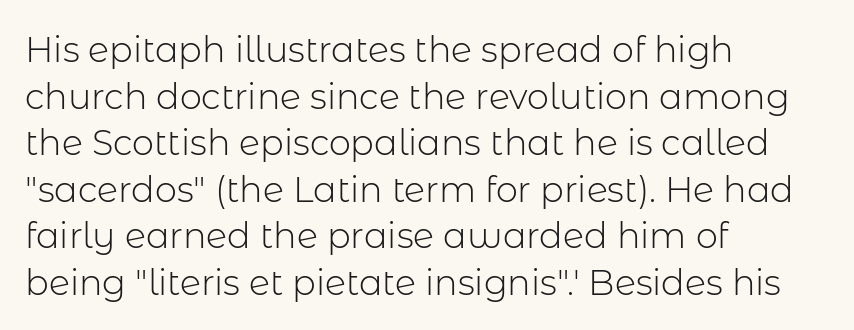
Q: Is the text bold? A: No.
Q: Is the text italic (slanted)? A: No, it is upright.
Q: Is the typeface a serif or a sans-serif typeface? A: Sans-serif.
Q: Is the text underlined? A: No.
Q: How is the paragraph aligned? A: Left-aligned.
Q: Is the spacing between letters normal or unusually wide? A: Normal.
Q: Is the spacing between lines tight, normal or loose? A: Normal.
Q: Width (condensed, normal, or wide)? A: Normal.
Q: Stroke contrast? A: Low.
Q: x-height? A: Medium.
Q: Monospaced? A: No.
